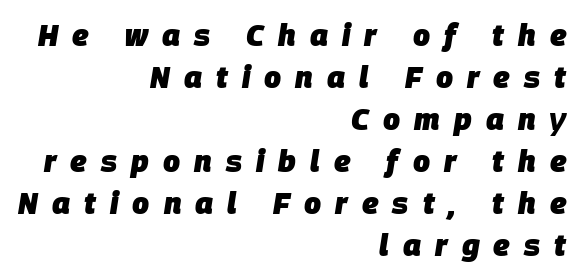
Q: Is the text bold? A: Yes.
Q: Is the text italic (slanted)? A: Yes, it leans right by about 9 degrees.
Q: Is the text underlined? A: No.
Q: How is the paragraph aligned? A: Right-aligned.
Q: Is the spacing between letters normal or unusually wide? A: Unusually wide.
Q: Is the spacing between lines tight, normal or loose? A: Normal.
Q: Width (condensed, normal, or wide)? A: Normal.
Q: Stroke contrast? A: Low.
Q: x-height? A: Large.
Q: Monospaced? A: No.
